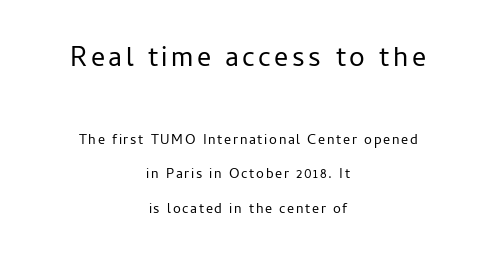
The image shows 28 px regular-weight sans-serif type, upright; set centered, loose line spacing (2.47x), not underlined; the first (top) block is 2.0x larger; low stroke contrast and a medium x-height.
